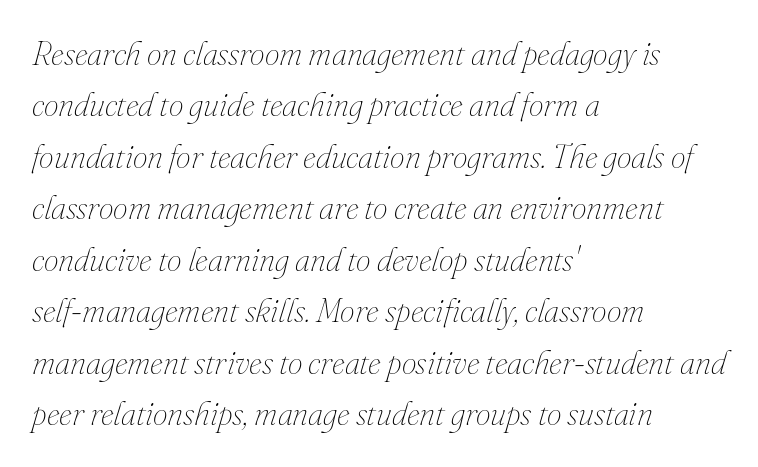
Q: Is the text bold? A: No.
Q: Is the text italic (slanted)? A: Yes, it leans right by about 16 degrees.
Q: Is the text underlined? A: No.
Q: How is the paragraph aligned? A: Left-aligned.
Q: Is the spacing between letters normal or unusually wide? A: Normal.
Q: Is the spacing between lines tight, normal or loose? A: Normal.
Q: Width (condensed, normal, or wide)? A: Normal.
Q: Stroke contrast? A: Medium.
Q: x-height? A: Small.
Q: Monospaced? A: No.
